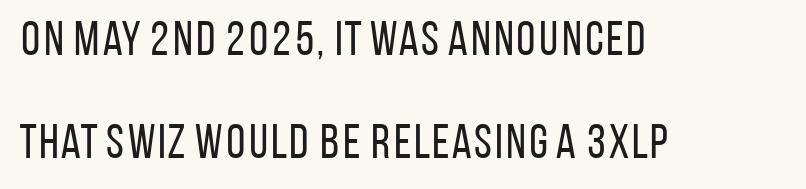
{"serif": "no", "italic": "no", "bold": "no", "weight": "regular", "width": "condensed", "stroke_contrast": "low", "x_height": "large", "monospaced": "no", "underline": "no", "align": "left", "line_spacing": "loose", "line_spacing_ratio": 2.14, "letter_spacing": "normal", "letter_spacing_em": 0.0, "glyph_px": 48}
